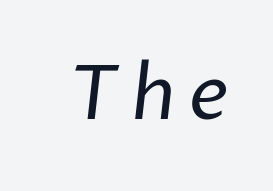
The image shows 75 px regular-weight sans-serif type; set not underlined; low stroke contrast and a medium x-height.
